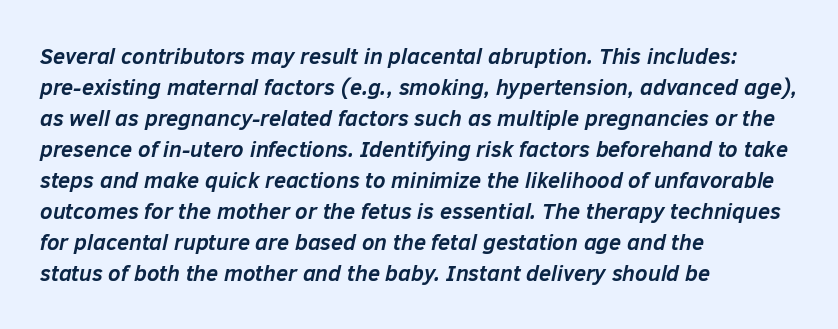
The image shows 22 px bold type, italic (leaning right); set left-aligned, normal line spacing (1.41x), normal letter spacing, not underlined.
